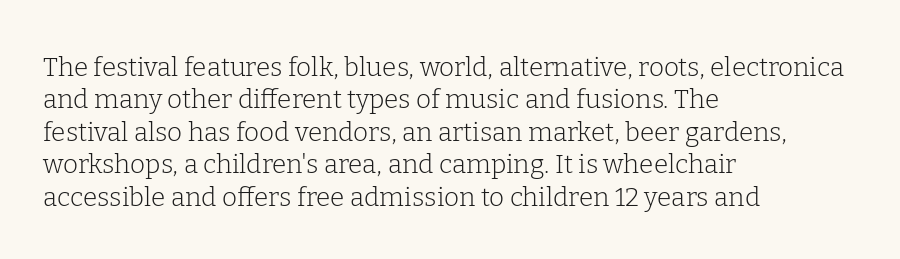
Line spacing here is normal. Nobody touched the tracking dial on this one. Quick note: underline off. Designer's note — italics off, roman on. The lines are quadded left.
